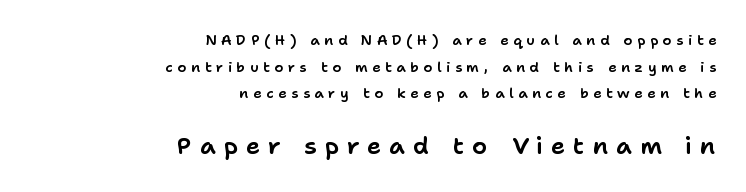
The image shows 24 px text type, upright; set right-aligned, loose line spacing (1.9x), unusually wide letter spacing (+0.33 em), not underlined; the second (bottom) block is 1.71x larger.
